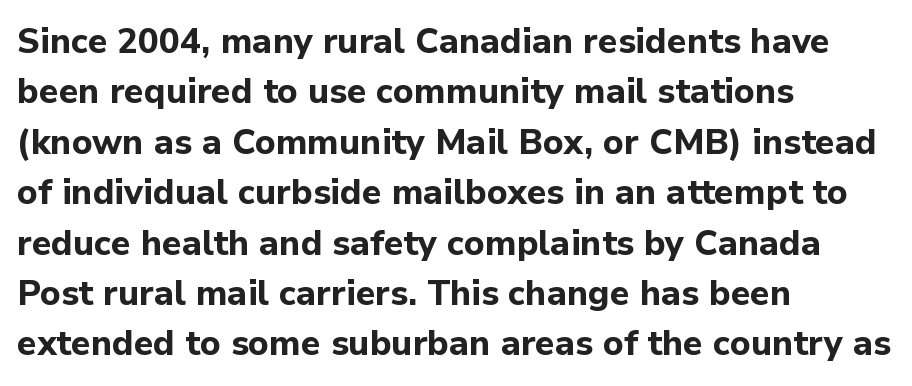
{"serif": "no", "italic": "no", "bold": "yes", "weight": "bold", "width": "normal", "stroke_contrast": "low", "x_height": "medium", "monospaced": "no", "underline": "no", "align": "left", "line_spacing": "normal", "line_spacing_ratio": 1.44, "letter_spacing": "normal", "letter_spacing_em": 0.0, "glyph_px": 35}
